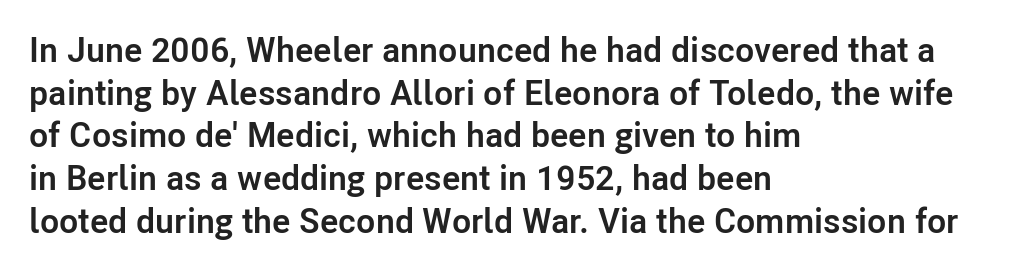
{"serif": "no", "italic": "no", "bold": "yes", "weight": "semibold", "width": "normal", "stroke_contrast": "low", "x_height": "medium", "monospaced": "no", "underline": "no", "align": "left", "line_spacing_ratio": 1.22, "letter_spacing": "normal", "letter_spacing_em": 0.0, "glyph_px": 35}
